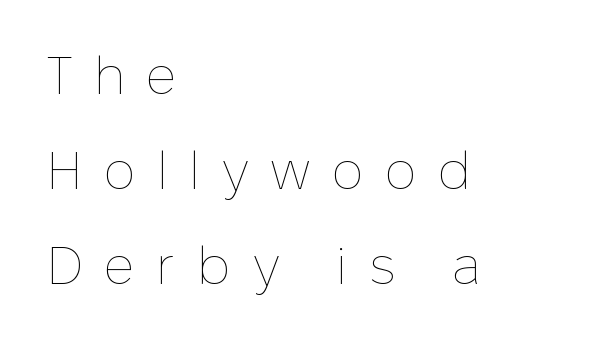
The image shows 53 px thin type, upright; set left-aligned, line spacing 1.79x, unusually wide letter spacing (+0.4 em), not underlined; low stroke contrast and a medium x-height.
